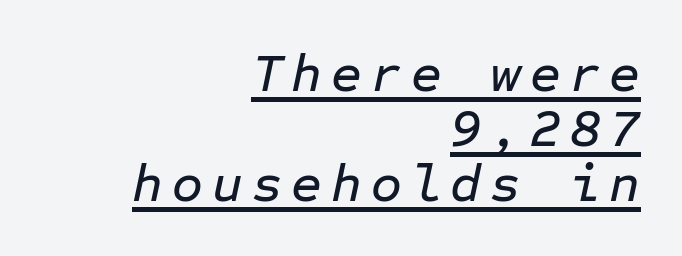
Observe the lean: these are italic letterforms. A typesetter would call this monospace, since all characters share one set width. Very little white space separates one row of letters from the next. A flush-right, rag-left setting is used for this passage. The rendered words wear a rule along their underside.
